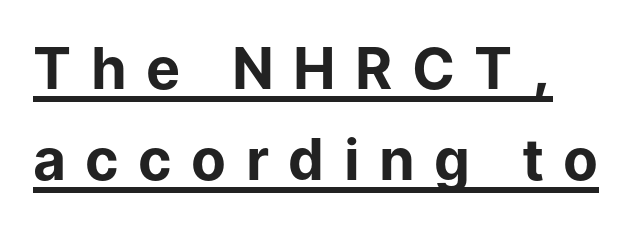
{"serif": "no", "italic": "no", "bold": "yes", "weight": "bold", "width": "normal", "stroke_contrast": "low", "x_height": "medium", "monospaced": "no", "underline": "yes", "align": "left", "line_spacing": "normal", "line_spacing_ratio": 1.6, "letter_spacing": "wide", "letter_spacing_em": 0.34, "glyph_px": 57}
